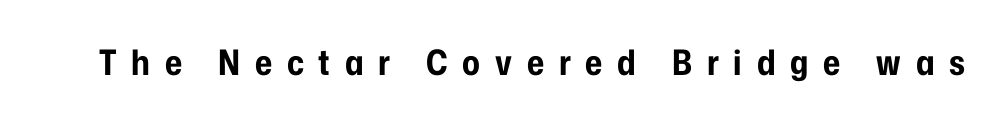
Note the varied advance widths — an 'i' is clearly narrower than an 'm'. In terms of letterform style, serifs are entirely absent. The words here are not underlined. How heavy is the stroke? Heavy — this is a bold.
